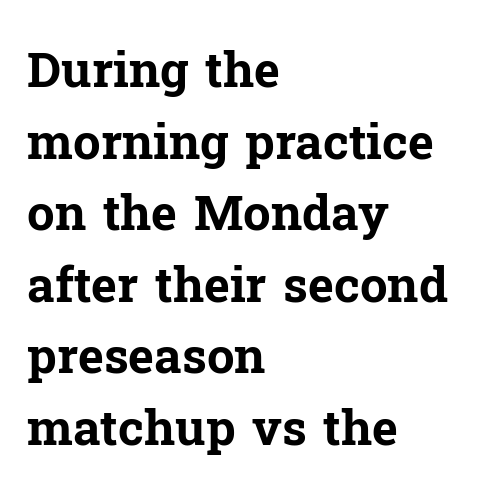
Q: Is the text bold? A: Yes.
Q: Is the text italic (slanted)? A: No, it is upright.
Q: Is the typeface a serif or a sans-serif typeface? A: Serif.
Q: Is the text underlined? A: No.
Q: How is the paragraph aligned? A: Left-aligned.
Q: Is the spacing between letters normal or unusually wide? A: Normal.
Q: Is the spacing between lines tight, normal or loose? A: Normal.
Q: Width (condensed, normal, or wide)? A: Normal.
Q: Stroke contrast? A: Low.
Q: x-height? A: Medium.
Q: Monospaced? A: No.
